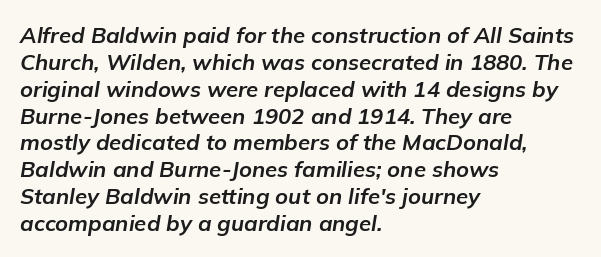
The image shows 22 px bold type, italic (leaning right); set left-aligned, line spacing 1.22x, normal letter spacing, not underlined.
